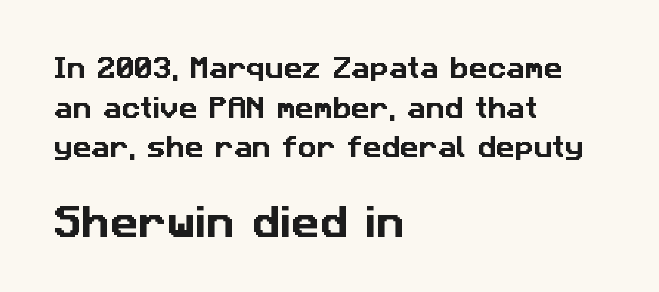
Q: Is the typeface a serif or a sans-serif typeface? A: Sans-serif.
Q: Is the text underlined? A: No.
Q: How is the paragraph aligned? A: Left-aligned.
Q: Is the spacing between letters normal or unusually wide? A: Normal.
Q: Which block of text is set in a larger size, the first (top) or the second (bottom)? A: The second (bottom) one.
Q: Width (condensed, normal, or wide)? A: Normal.
Q: Stroke contrast? A: Low.
Q: x-height? A: Medium.
Q: Monospaced? A: No.
